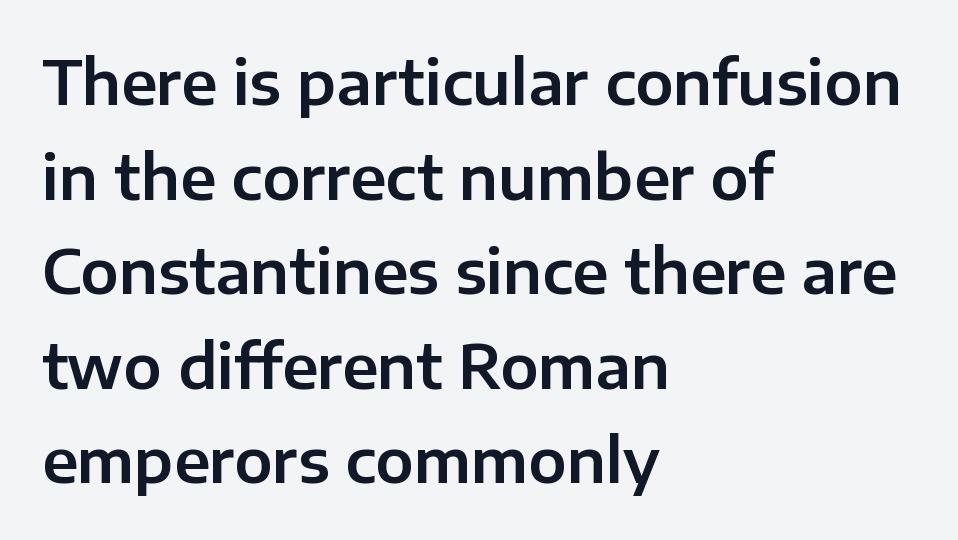
Q: Is the text italic (slanted)? A: No, it is upright.
Q: Is the typeface a serif or a sans-serif typeface? A: Sans-serif.
Q: Is the text underlined? A: No.
Q: How is the paragraph aligned? A: Left-aligned.
Q: Is the spacing between letters normal or unusually wide? A: Normal.
Q: Is the spacing between lines tight, normal or loose? A: Normal.
Q: Width (condensed, normal, or wide)? A: Normal.
Q: Stroke contrast? A: Low.
Q: x-height? A: Medium.
Q: Monospaced? A: No.
